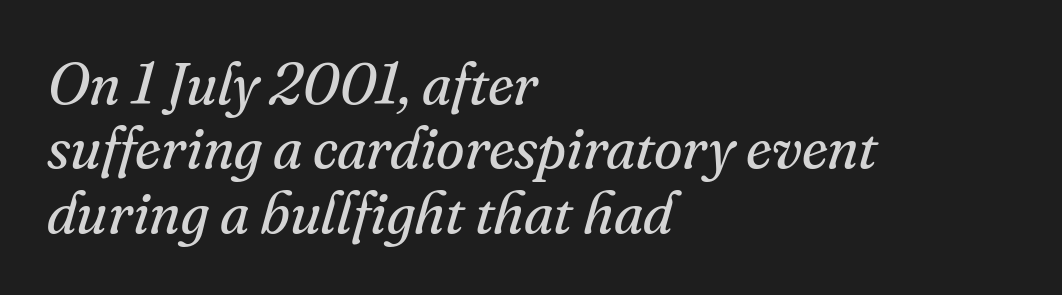
Q: Is the text bold? A: No.
Q: Is the text italic (slanted)? A: Yes, it leans right by about 16 degrees.
Q: Is the typeface a serif or a sans-serif typeface? A: Serif.
Q: Is the text underlined? A: No.
Q: How is the paragraph aligned? A: Left-aligned.
Q: Is the spacing between letters normal or unusually wide? A: Normal.
Q: Is the spacing between lines tight, normal or loose? A: Tight.
Q: Width (condensed, normal, or wide)? A: Normal.
Q: Stroke contrast? A: Medium.
Q: x-height? A: Small.
Q: Monospaced? A: No.
